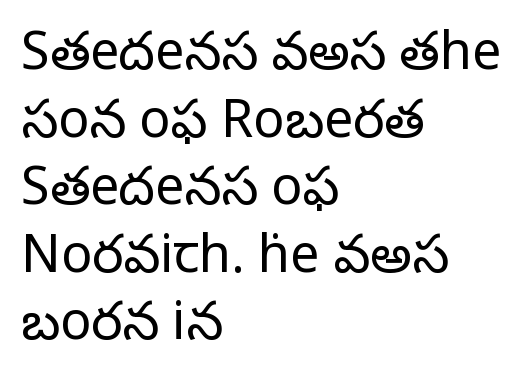
The image shows 52 px regular-weight serif type, upright; set left-aligned, normal line spacing (1.3x), normal letter spacing, not underlined; low stroke contrast and a large x-height.
